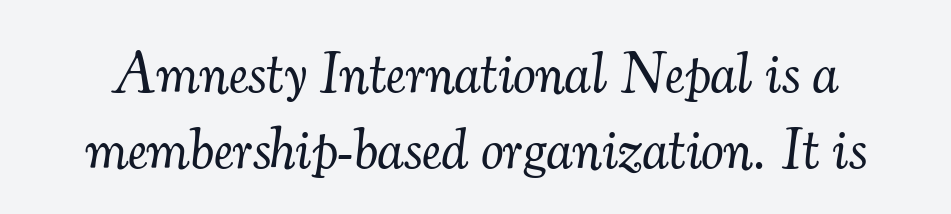
{"serif": "yes", "italic": "yes", "lean": "right", "slant_degrees": 7, "bold": "no", "weight": "light", "width": "normal", "stroke_contrast": "medium", "x_height": "small", "monospaced": "no", "underline": "no", "line_spacing": "normal", "line_spacing_ratio": 1.34, "letter_spacing": "normal", "letter_spacing_em": 0.0, "glyph_px": 57}
